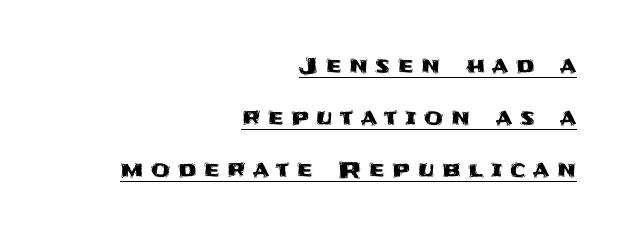
Upright lettering throughout. All the whitespace from short lines collects on the left. The type is letterspaced generously, with wide tracking. The block of text is sparse from top to bottom, with ample space between rows.
